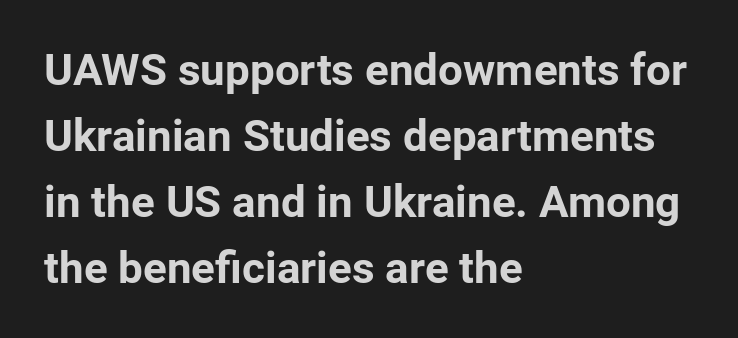
{"serif": "no", "italic": "no", "bold": "yes", "weight": "bold", "width": "normal", "stroke_contrast": "low", "x_height": "medium", "monospaced": "no", "underline": "no", "align": "left", "line_spacing": "normal", "line_spacing_ratio": 1.5, "letter_spacing": "normal", "letter_spacing_em": 0.0, "glyph_px": 44}
